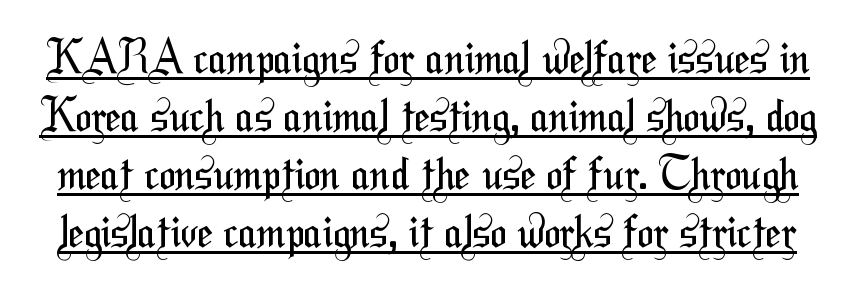
This sample uses plain, unmodified letter spacing. The passage shown is typed in a proportional face where columns would drift. The weight would be labelled regular, book, light, or lighter still. Quick note: underline on. Does the leading feel generous? No, just average. Letterform terminals end flat and unadorned throughout the passage.
